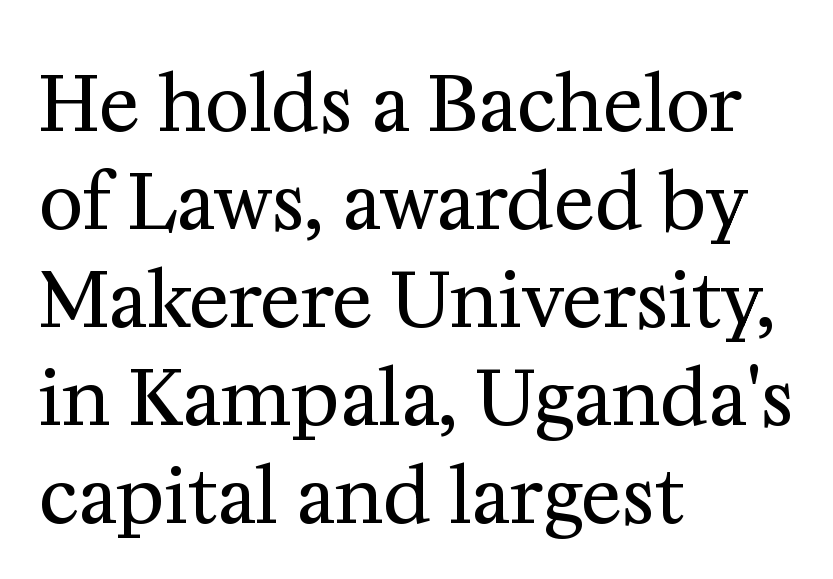
{"serif": "yes", "italic": "no", "bold": "no", "weight": "regular", "width": "normal", "stroke_contrast": "medium", "x_height": "medium", "monospaced": "no", "underline": "no", "align": "left", "line_spacing": "normal", "line_spacing_ratio": 1.29, "letter_spacing": "normal", "letter_spacing_em": 0.0, "glyph_px": 76}
